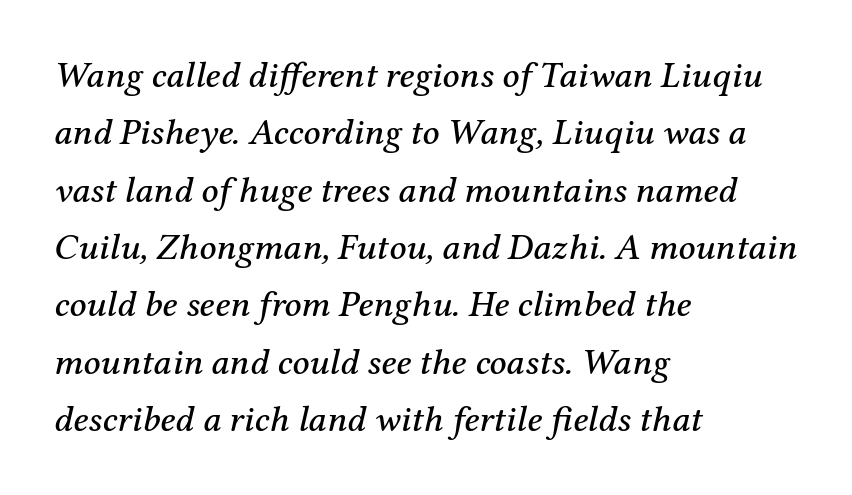
The image shows 37 px serif type, italic (leaning right); set left-aligned, normal line spacing (1.55x), normal letter spacing, not underlined; medium stroke contrast and a medium x-height.
